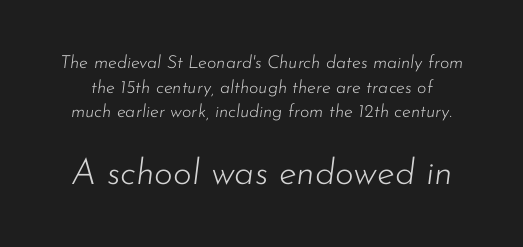
The second block has been scaled up relative to the first. This is oblique type, the kind used for emphasis or titles. Regular leading. The passage shown is not underscored anywhere.
